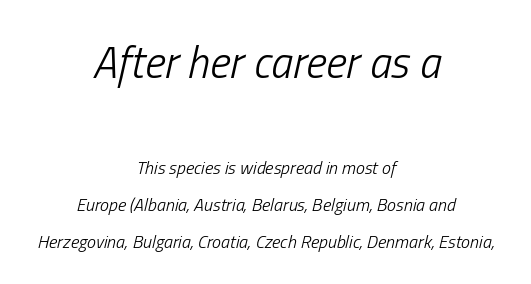
{"italic": "yes", "lean": "right", "slant_degrees": 13, "bold": "no", "weight": "light", "width": "condensed", "stroke_contrast": "low", "x_height": "medium", "monospaced": "no", "underline": "no", "align": "center", "line_spacing": "loose", "line_spacing_ratio": 2.05, "letter_spacing": "normal", "letter_spacing_em": 0.0, "larger_block": "first", "size_ratio": 2.44, "glyph_px": 44}
